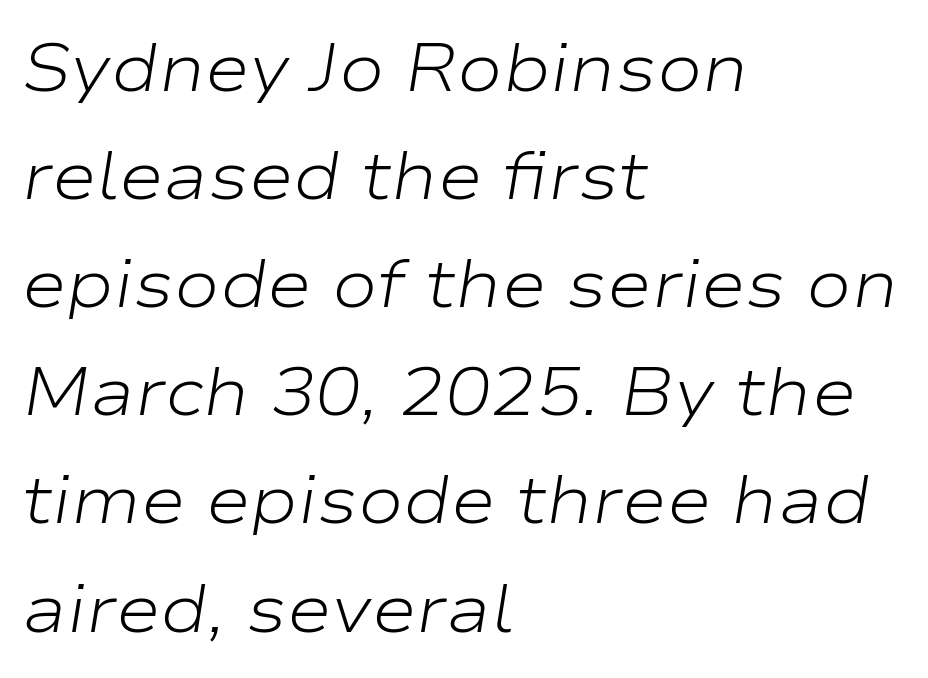
Q: Is the text bold? A: No.
Q: Is the text italic (slanted)? A: Yes, it leans right by about 9 degrees.
Q: Is the text underlined? A: No.
Q: How is the paragraph aligned? A: Left-aligned.
Q: Is the spacing between letters normal or unusually wide? A: Normal.
Q: Is the spacing between lines tight, normal or loose? A: Normal.
Q: Width (condensed, normal, or wide)? A: Wide.
Q: Stroke contrast? A: Low.
Q: x-height? A: Medium.
Q: Monospaced? A: No.
